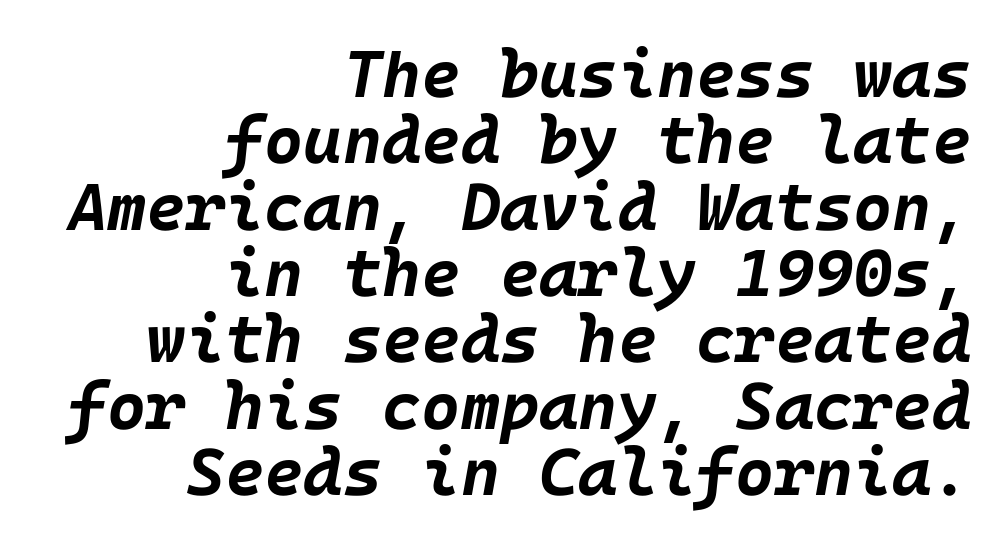
Q: Is the text bold? A: Yes.
Q: Is the text italic (slanted)? A: Yes, it leans right by about 10 degrees.
Q: Is the text underlined? A: No.
Q: How is the paragraph aligned? A: Right-aligned.
Q: Is the spacing between letters normal or unusually wide? A: Normal.
Q: Is the spacing between lines tight, normal or loose? A: Tight.
Q: Width (condensed, normal, or wide)? A: Normal.
Q: Stroke contrast? A: Low.
Q: x-height? A: Large.
